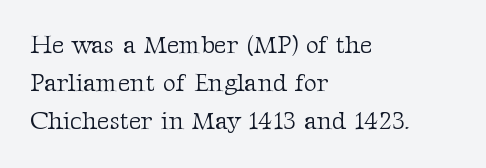
The image shows 25 px text type, upright; set left-aligned, normal line spacing (1.53x), normal letter spacing, not underlined.
